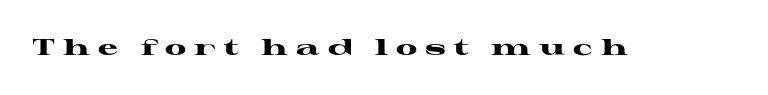
Vertical strokes here are truly vertical. The area under the type is left untouched. The rendering inserts visible extra space after every character. Chunky letters — that's bold for sure.
